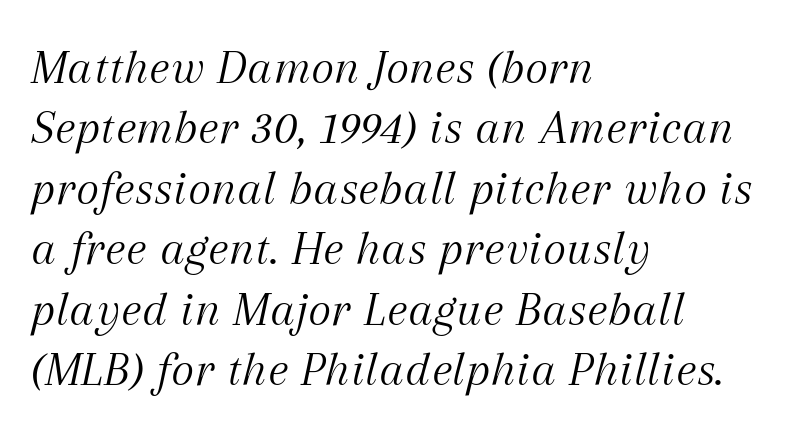
Typeset ragged right — the left edge is the straight one. Yep, that's italic — everything's leaning. No extra ink here — the face is not bold. Words float on clear page, feet unadorned. Does the type have serifs? Yes, each stem ends in a small foot. Characters follow at the spacing the type designer built in.
